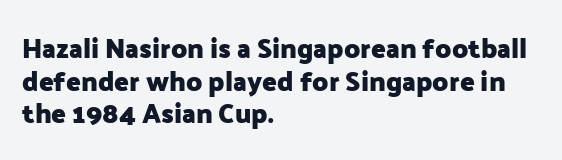
The image shows 27 px bold type, upright; set left-aligned, line spacing 1.21x, normal letter spacing, not underlined.
